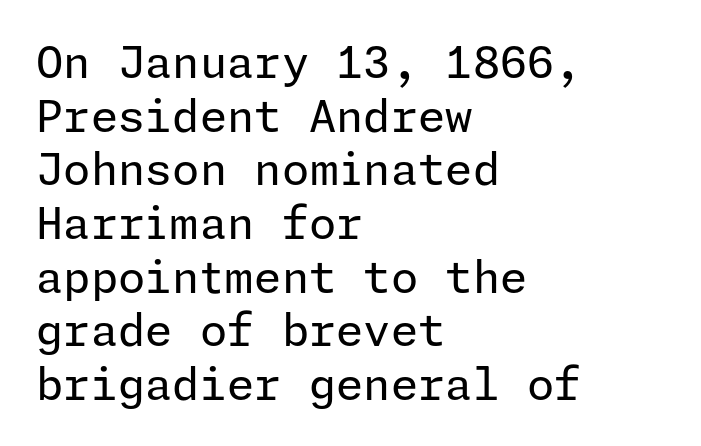
{"serif": "no", "italic": "no", "bold": "no", "weight": "regular", "width": "normal", "stroke_contrast": "low", "x_height": "medium", "underline": "no", "align": "left", "line_spacing_ratio": 1.22, "letter_spacing": "normal", "letter_spacing_em": 0.0, "glyph_px": 44}
